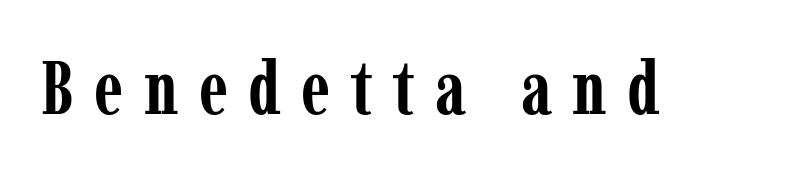
{"serif": "yes", "italic": "no", "bold": "yes", "weight": "semibold", "width": "condensed", "stroke_contrast": "low", "x_height": "medium", "monospaced": "no", "underline": "no", "letter_spacing": "wide", "letter_spacing_em": 0.27, "glyph_px": 76}
